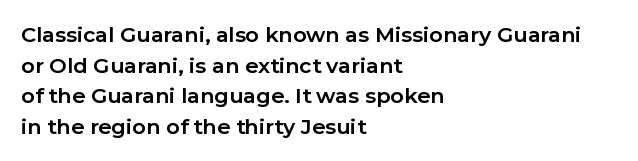
{"italic": "no", "bold": "yes", "underline": "no", "align": "left", "line_spacing": "normal", "line_spacing_ratio": 1.46, "letter_spacing": "normal", "letter_spacing_em": 0.0, "glyph_px": 21}
